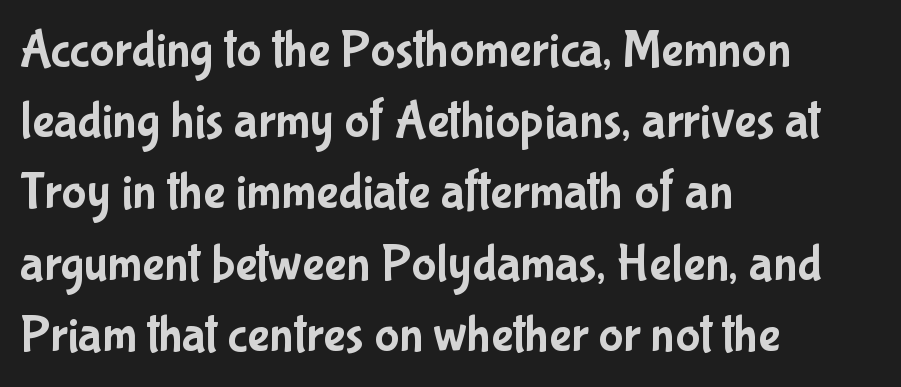
The characters display no serif detailing; their extremities are plain. These lines keep a tight, regular rhythm from letter to letter. Type without underlining. Short and long lines alike share a common starting point at left.
